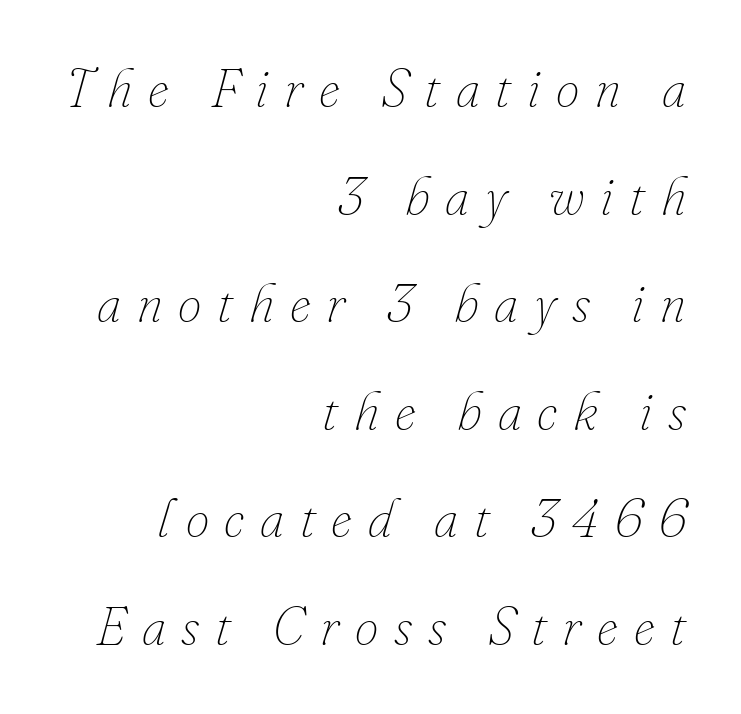
Q: Is the text bold? A: No.
Q: Is the text italic (slanted)? A: Yes, it leans right by about 16 degrees.
Q: Is the text underlined? A: No.
Q: How is the paragraph aligned? A: Right-aligned.
Q: Is the spacing between letters normal or unusually wide? A: Unusually wide.
Q: Is the spacing between lines tight, normal or loose? A: Loose.
Q: Width (condensed, normal, or wide)? A: Normal.
Q: Stroke contrast? A: Low.
Q: x-height? A: Small.
Q: Monospaced? A: No.
